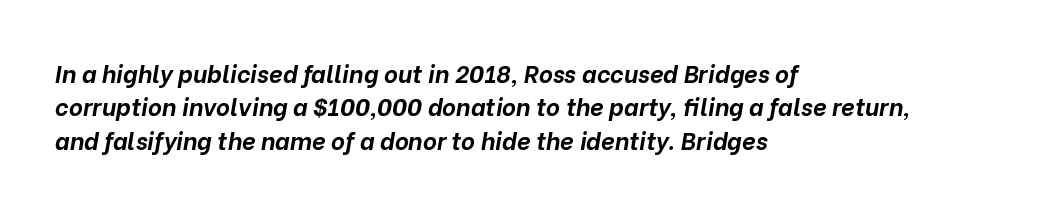
Inter-character spacing is left at the font's built-in metrics. Normally led — the rows are evenly, conventionally spaced. The axis of the letterforms is tilted away from vertical. The paragraph has a hard left edge and a soft right edge.
